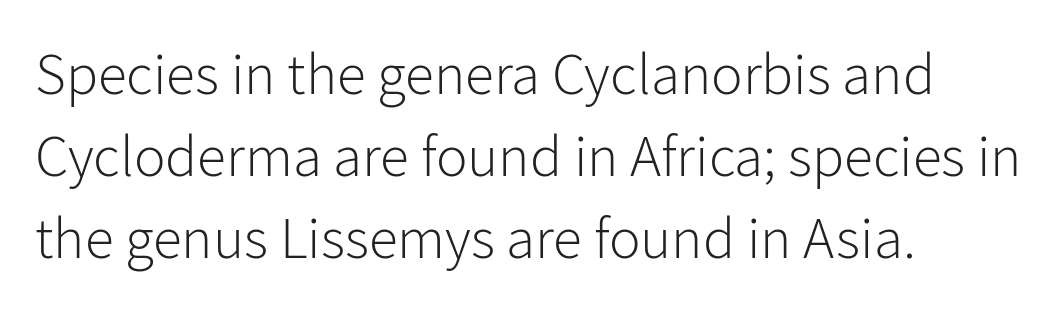
If you drew a ruler down the left edge, every line would touch it. Weight: not bold — regular or lighter. The letterforms sit shoulder to shoulder at normal distance. The passage shown is typed in a proportional face where columns would drift. This rendering features lettering with no underline.
